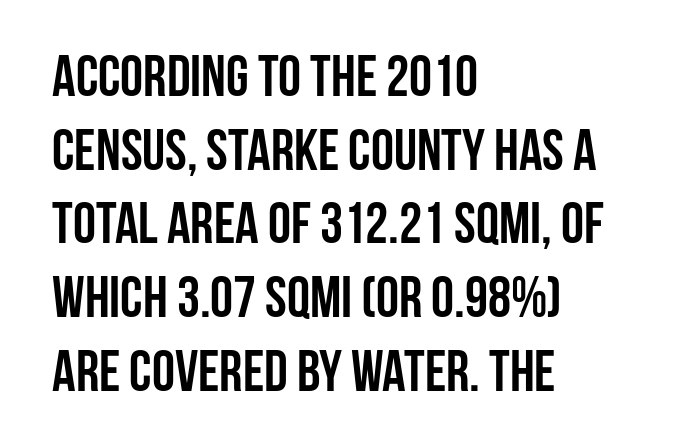
{"serif": "no", "italic": "no", "bold": "yes", "weight": "semibold", "width": "condensed", "stroke_contrast": "low", "x_height": "large", "monospaced": "no", "underline": "no", "align": "left", "line_spacing": "normal", "line_spacing_ratio": 1.27, "letter_spacing": "normal", "letter_spacing_em": 0.0, "glyph_px": 58}
